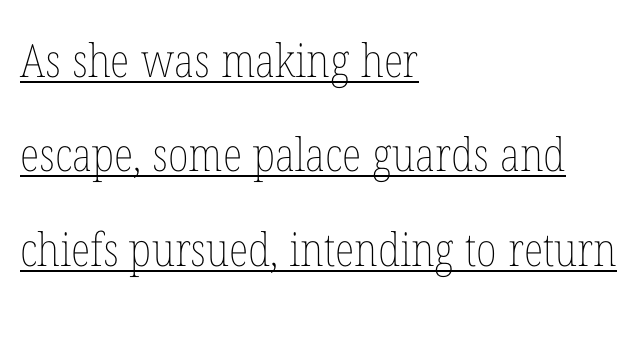
The image shows 46 px thin, condensed type, upright; set left-aligned, loose line spacing (2.05x), normal letter spacing, underlined; low stroke contrast and a medium x-height.
